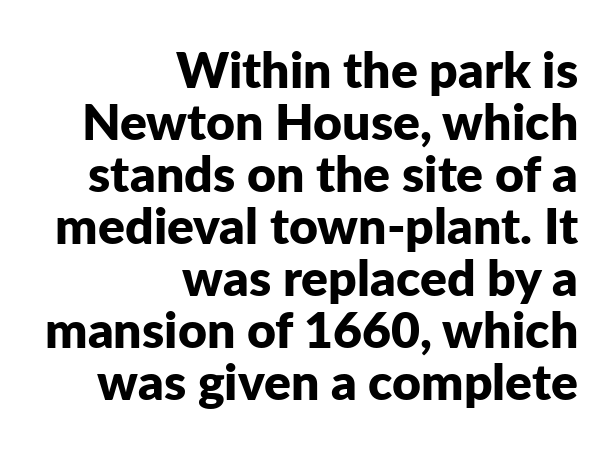
{"serif": "no", "italic": "no", "bold": "yes", "weight": "bold", "width": "normal", "stroke_contrast": "low", "x_height": "medium", "monospaced": "no", "underline": "no", "align": "right", "line_spacing": "tight", "line_spacing_ratio": 1.04, "letter_spacing": "normal", "letter_spacing_em": 0.0, "glyph_px": 50}
